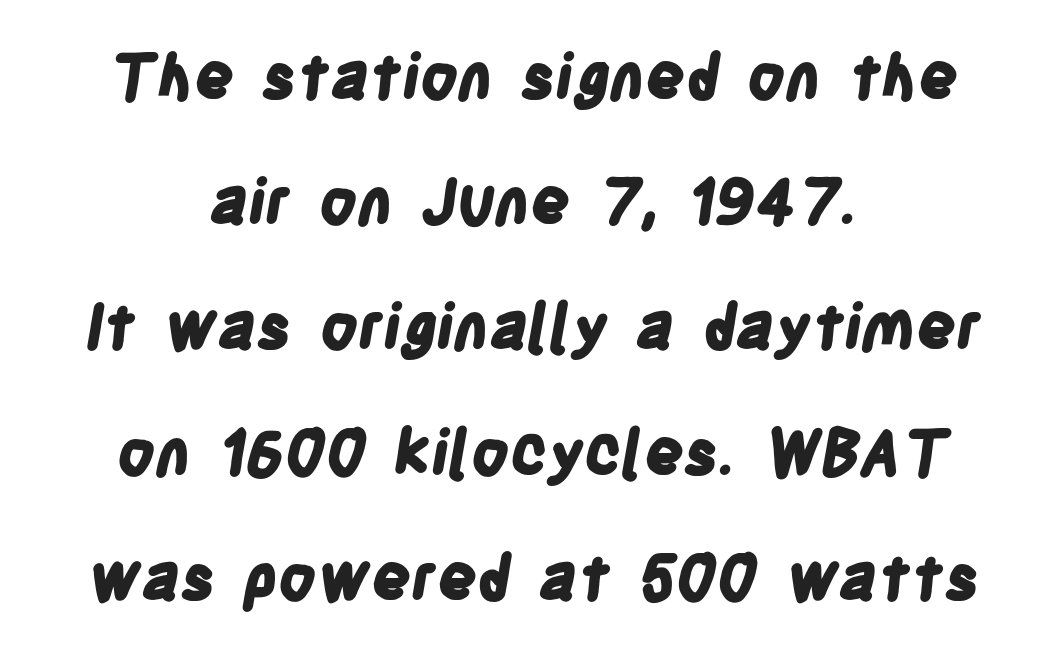
The image shows 62 px bold, condensed sans-serif type; set centered, loose line spacing (2.02x), normal letter spacing, not underlined; low stroke contrast and a large x-height.
